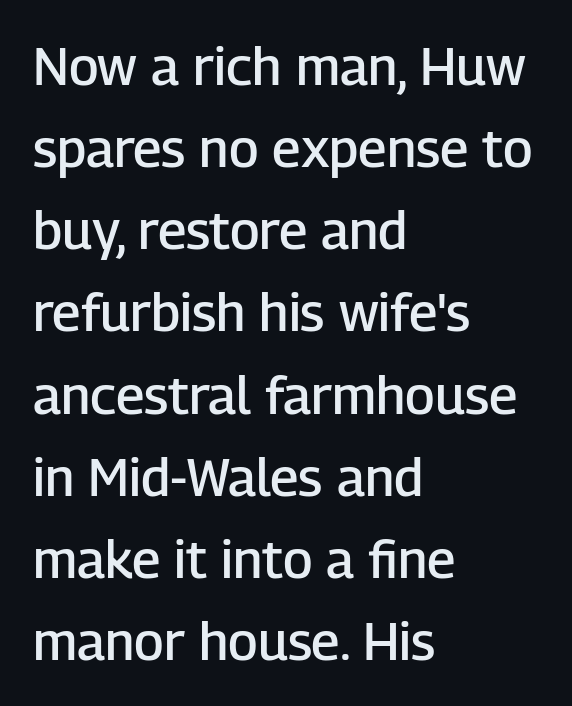
Q: Is the text bold? A: Semi-bold.
Q: Is the text italic (slanted)? A: No, it is upright.
Q: Is the typeface a serif or a sans-serif typeface? A: Sans-serif.
Q: Is the text underlined? A: No.
Q: How is the paragraph aligned? A: Left-aligned.
Q: Is the spacing between letters normal or unusually wide? A: Normal.
Q: Is the spacing between lines tight, normal or loose? A: Normal.
Q: Width (condensed, normal, or wide)? A: Normal.
Q: Stroke contrast? A: Low.
Q: x-height? A: Medium.
Q: Monospaced? A: No.
